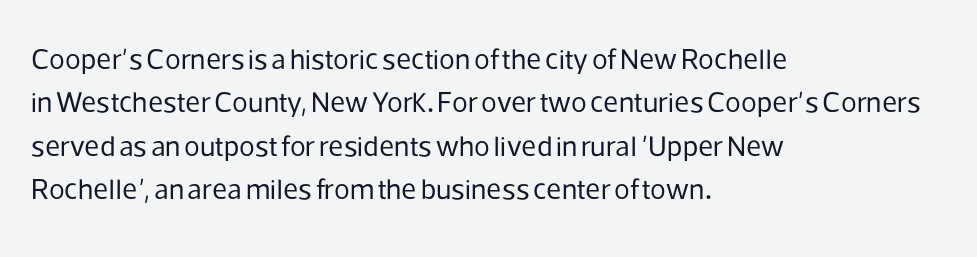
{"serif": "no", "italic": "no", "bold": "no", "weight": "regular", "width": "normal", "stroke_contrast": "low", "x_height": "medium", "monospaced": "no", "underline": "no", "align": "left", "line_spacing": "normal", "line_spacing_ratio": 1.5, "letter_spacing": "normal", "letter_spacing_em": 0.0, "glyph_px": 29}
